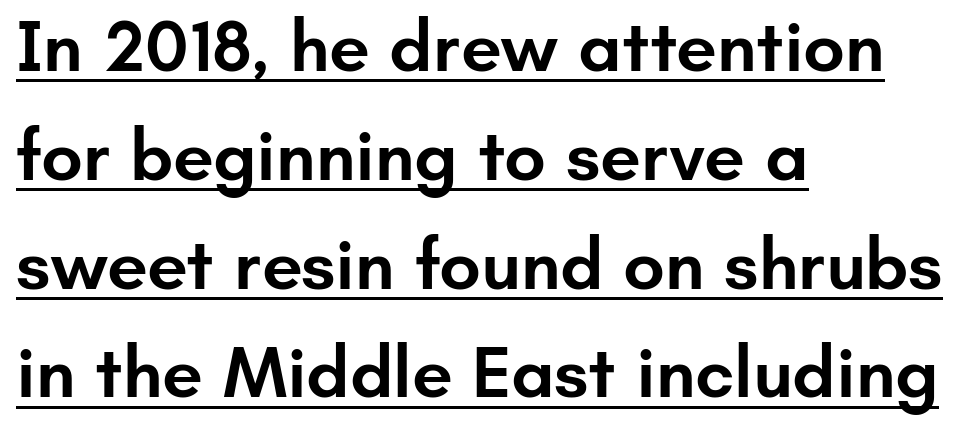
{"serif": "no", "italic": "no", "bold": "semi", "weight": "semibold", "width": "normal", "stroke_contrast": "low", "x_height": "small", "monospaced": "no", "underline": "yes", "align": "left", "line_spacing": "normal", "line_spacing_ratio": 1.49, "letter_spacing": "normal", "letter_spacing_em": 0.0, "glyph_px": 73}
